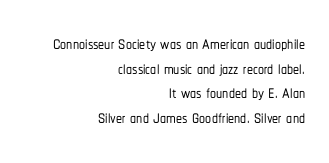
{"italic": "no", "underline": "no", "align": "right", "line_spacing": "tight", "line_spacing_ratio": 1.03, "letter_spacing": "normal", "letter_spacing_em": 0.0, "glyph_px": 24}
